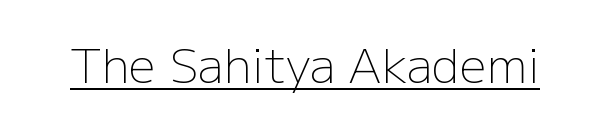
{"serif": "no", "italic": "no", "bold": "no", "weight": "light", "width": "normal", "stroke_contrast": "low", "x_height": "medium", "monospaced": "no", "underline": "yes", "letter_spacing": "normal", "letter_spacing_em": 0.0, "glyph_px": 47}
